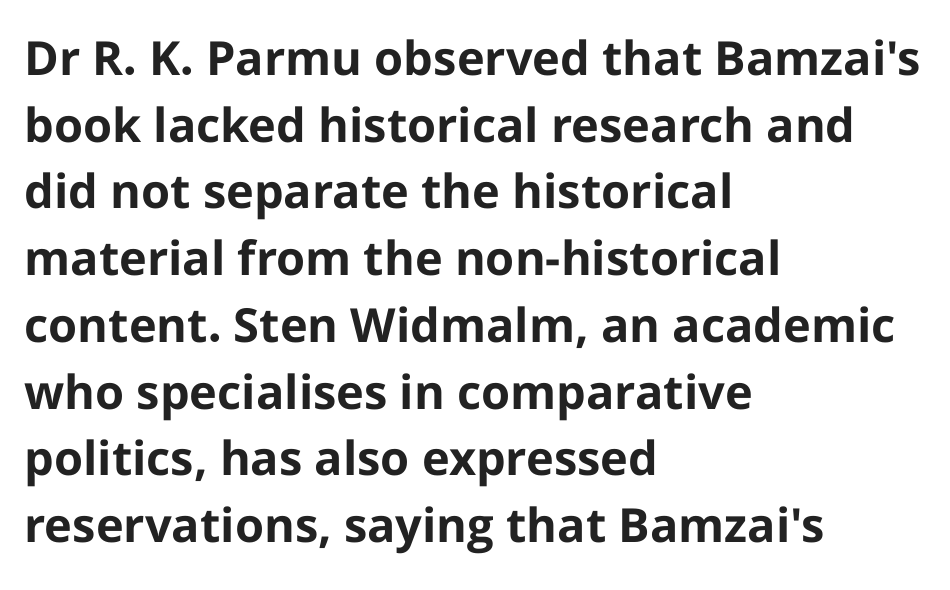
Q: Is the text bold? A: Yes.
Q: Is the text italic (slanted)? A: No, it is upright.
Q: Is the typeface a serif or a sans-serif typeface? A: Sans-serif.
Q: Is the text underlined? A: No.
Q: How is the paragraph aligned? A: Left-aligned.
Q: Is the spacing between letters normal or unusually wide? A: Normal.
Q: Is the spacing between lines tight, normal or loose? A: Normal.
Q: Width (condensed, normal, or wide)? A: Normal.
Q: Stroke contrast? A: Low.
Q: x-height? A: Medium.
Q: Monospaced? A: No.
